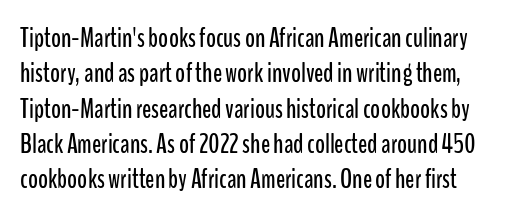
Q: Is the text italic (slanted)? A: No, it is upright.
Q: Is the text underlined? A: No.
Q: Is the spacing between letters normal or unusually wide? A: Normal.
Q: Is the spacing between lines tight, normal or loose? A: Normal.
